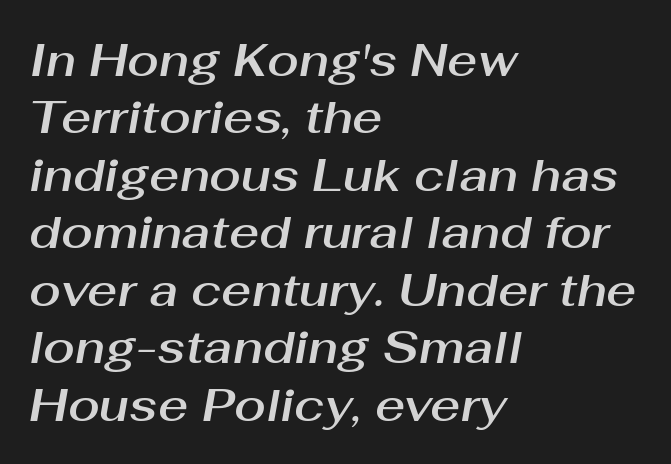
Glyph-to-glyph distance matches everyday printed text. Horizontal bands of white between lines are of average thickness. Note the varied advance widths — an 'i' is clearly narrower than an 'm'. Honestly, there is no underline to notice here at all.
